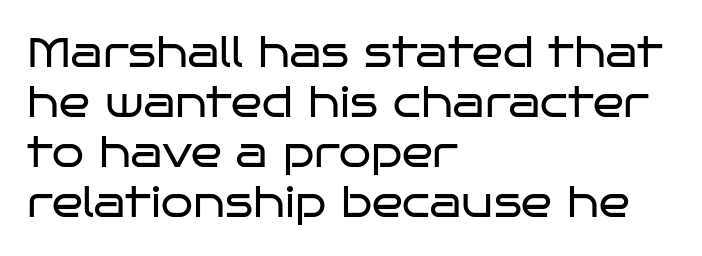
The image shows 41 px regular-weight, wide sans-serif type, upright; set left-aligned, line spacing 1.22x, normal letter spacing, not underlined; low stroke contrast and a large x-height.
